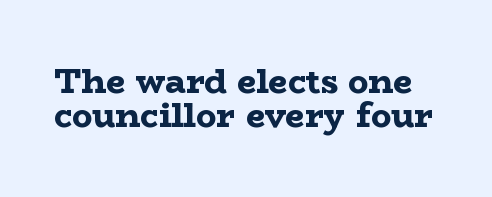
Q: Is the text bold? A: Yes.
Q: Is the text italic (slanted)? A: No, it is upright.
Q: Is the typeface a serif or a sans-serif typeface? A: Serif.
Q: Is the text underlined? A: No.
Q: Is the spacing between letters normal or unusually wide? A: Normal.
Q: Is the spacing between lines tight, normal or loose? A: Tight.
Q: Width (condensed, normal, or wide)? A: Wide.
Q: Stroke contrast? A: Low.
Q: x-height? A: Medium.
Q: Monospaced? A: No.
